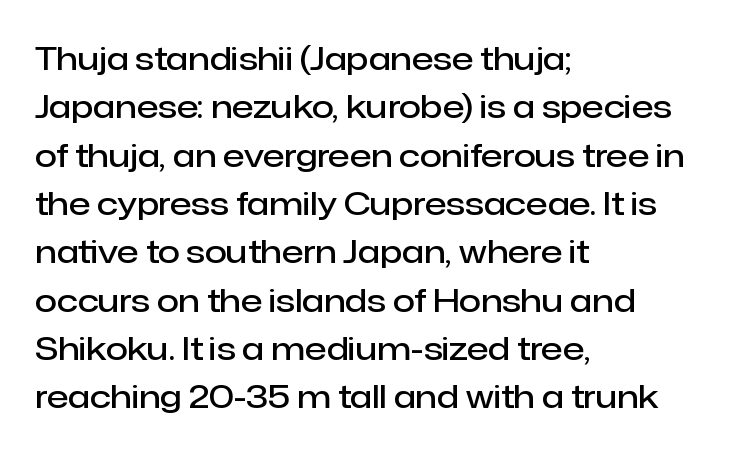
The ragged edge is on the right, which tells us the setting is flush left. Any mark beneath the type? The region is blank. Caption: standard tracking, unaltered. Ordinary non-slanted type is in use. Is this a fixed-width face? No — the glyphs have proportional, varying widths.
